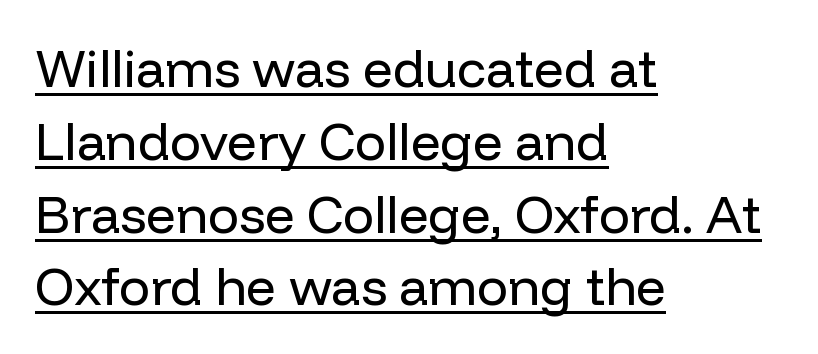
This is roman type, the default non-slanted kind. Here the glyphs are tracked normally, forming tight word shapes. You can tell from the bare stems that sans-serif type was used. What's the leading like? Ordinary, nothing unusual. This rendering features underlined lettering.
